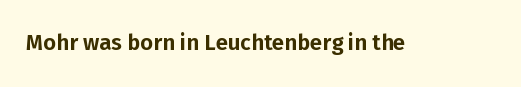
Q: Is the text italic (slanted)? A: No, it is upright.
Q: Is the text underlined? A: No.
Q: Is the spacing between letters normal or unusually wide? A: Normal.
